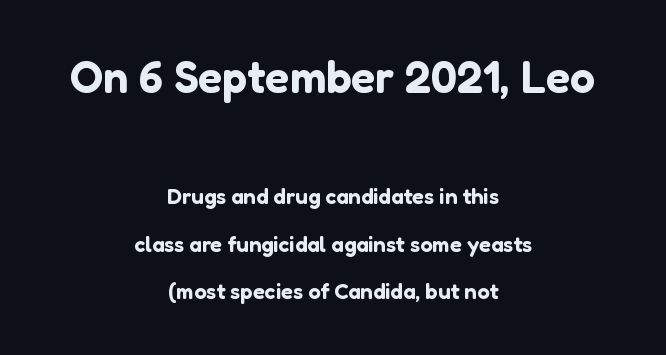
Summary of vertical rhythm: relaxed, with wide interline spacing. The rendering shows plain stroke endings on the letterforms — a sans-serif design. Think of a printed novel: that variable character pitch is what you see here. In terms of posture, this sample is upright. The string is rendered with underlining switched off.
